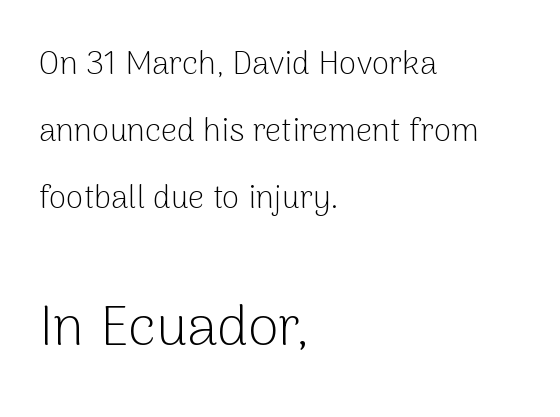
Q: Is the text bold? A: No.
Q: Is the text italic (slanted)? A: No, it is upright.
Q: Is the typeface a serif or a sans-serif typeface? A: Sans-serif.
Q: Is the text underlined? A: No.
Q: How is the paragraph aligned? A: Left-aligned.
Q: Is the spacing between letters normal or unusually wide? A: Normal.
Q: Is the spacing between lines tight, normal or loose? A: Loose.
Q: Which block of text is set in a larger size, the first (top) or the second (bottom)? A: The second (bottom) one.
Q: Width (condensed, normal, or wide)? A: Normal.
Q: Stroke contrast? A: Low.
Q: x-height? A: Medium.
Q: Monospaced? A: No.
